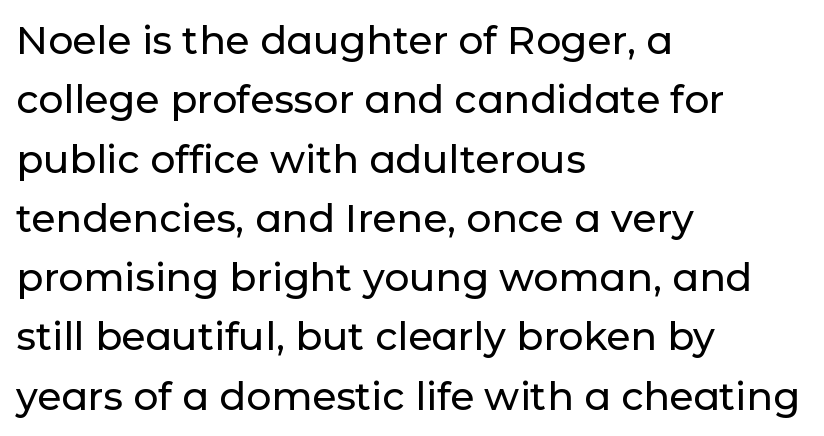
{"serif": "no", "italic": "no", "width": "normal", "stroke_contrast": "low", "x_height": "medium", "monospaced": "no", "underline": "no", "align": "left", "line_spacing": "normal", "line_spacing_ratio": 1.52, "letter_spacing": "normal", "letter_spacing_em": 0.0, "glyph_px": 39}
